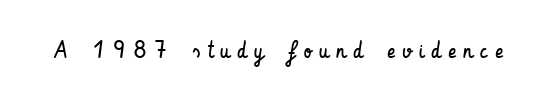
Q: Is the text bold? A: No.
Q: Is the text italic (slanted)? A: No, it is upright.
Q: Is the text underlined? A: No.
Q: Is the spacing between letters normal or unusually wide? A: Unusually wide.
